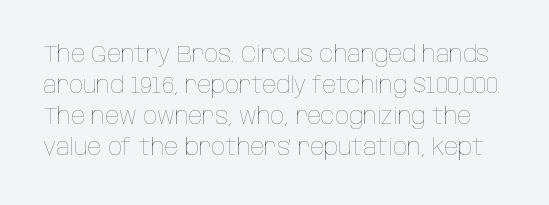
The image shows 23 px text type, upright; set normal line spacing (1.35x), normal letter spacing, not underlined.
